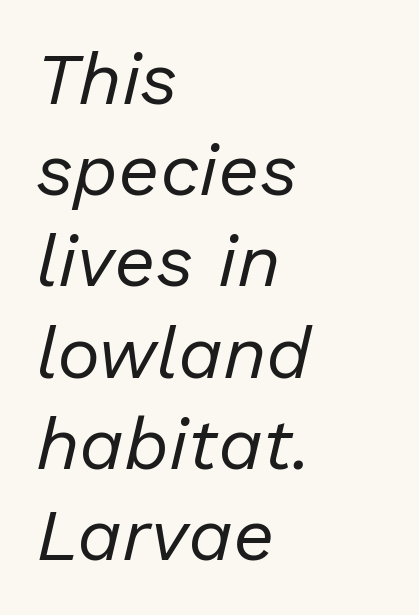
The image shows 73 px regular-weight type, italic (leaning right); set left-aligned, normal line spacing (1.25x), normal letter spacing, not underlined; low stroke contrast and a medium x-height.
